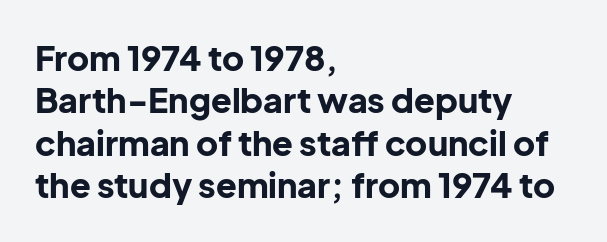
The image shows 34 px bold sans-serif type, upright; set left-aligned, normal line spacing (1.25x), normal letter spacing, not underlined; low stroke contrast and a medium x-height.
